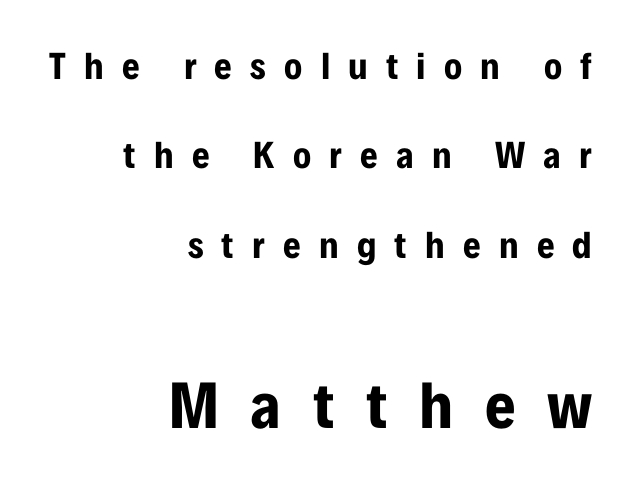
Q: Is the text bold? A: Yes.
Q: Is the text italic (slanted)? A: No, it is upright.
Q: Is the typeface a serif or a sans-serif typeface? A: Sans-serif.
Q: Is the text underlined? A: No.
Q: How is the paragraph aligned? A: Right-aligned.
Q: Is the spacing between letters normal or unusually wide? A: Unusually wide.
Q: Is the spacing between lines tight, normal or loose? A: Loose.
Q: Which block of text is set in a larger size, the first (top) or the second (bottom)? A: The second (bottom) one.
Q: Width (condensed, normal, or wide)? A: Condensed.
Q: Stroke contrast? A: Low.
Q: x-height? A: Medium.
Q: Monospaced? A: No.
